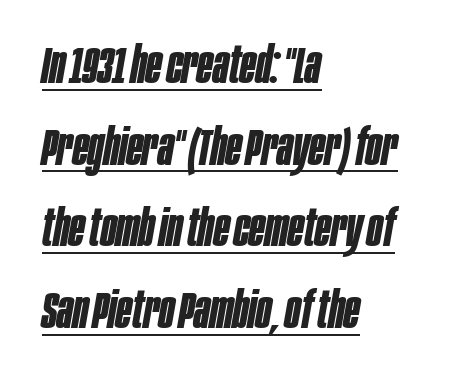
The image shows 51 px bold, condensed type, italic (leaning right); set left-aligned, normal line spacing (1.6x), normal letter spacing, underlined; low stroke contrast and a large x-height.
